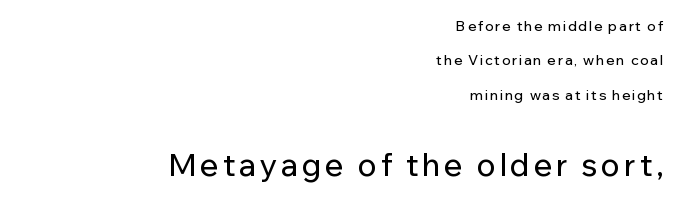
Q: Is the text italic (slanted)? A: No, it is upright.
Q: Is the typeface a serif or a sans-serif typeface? A: Sans-serif.
Q: Is the text underlined? A: No.
Q: How is the paragraph aligned? A: Right-aligned.
Q: Is the spacing between lines tight, normal or loose? A: Loose.
Q: Which block of text is set in a larger size, the first (top) or the second (bottom)? A: The second (bottom) one.
Q: Width (condensed, normal, or wide)? A: Normal.
Q: Stroke contrast? A: Low.
Q: x-height? A: Medium.
Q: Monospaced? A: No.
